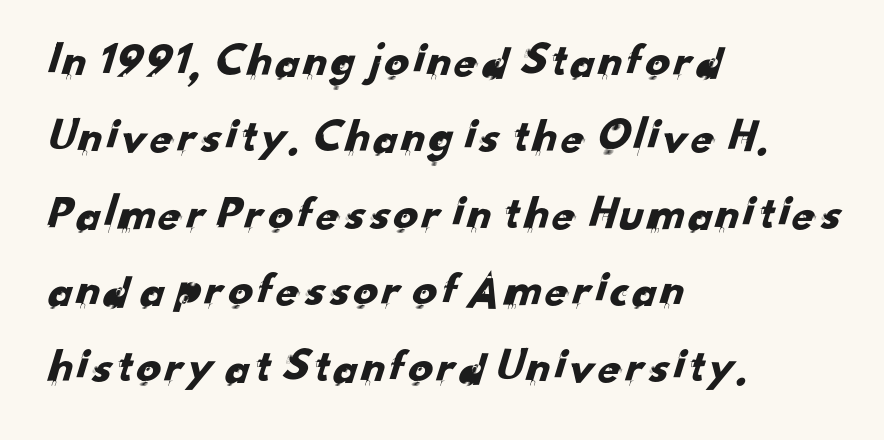
The image shows 49 px sans-serif type; set left-aligned, normal line spacing (1.56x), normal letter spacing, not underlined; low stroke contrast and a small x-height.
